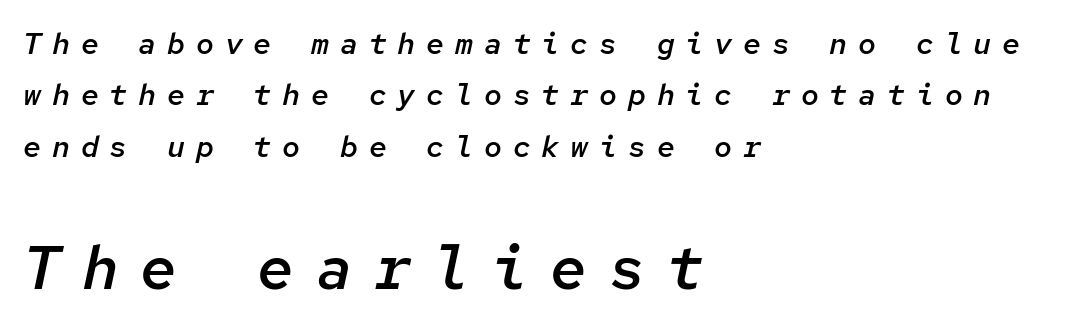
The image shows 61 px semibold type, italic (leaning right), monospaced; set left-aligned, line spacing 1.71x, unusually wide letter spacing (+0.36 em), not underlined; the second (bottom) block is 2.03x larger; low stroke contrast and a medium x-height.
